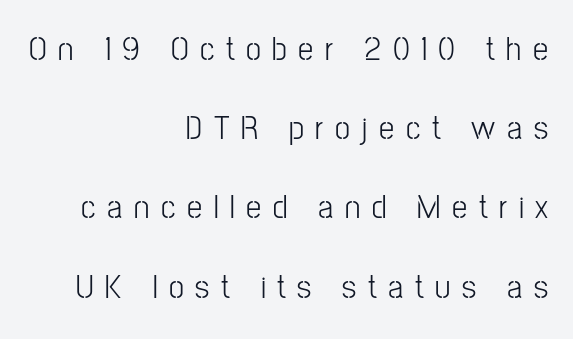
{"serif": "no", "italic": "no", "width": "condensed", "stroke_contrast": "low", "x_height": "medium", "monospaced": "no", "underline": "no", "align": "right", "line_spacing": "loose", "line_spacing_ratio": 2.33, "letter_spacing": "wide", "letter_spacing_em": 0.34, "glyph_px": 34}
